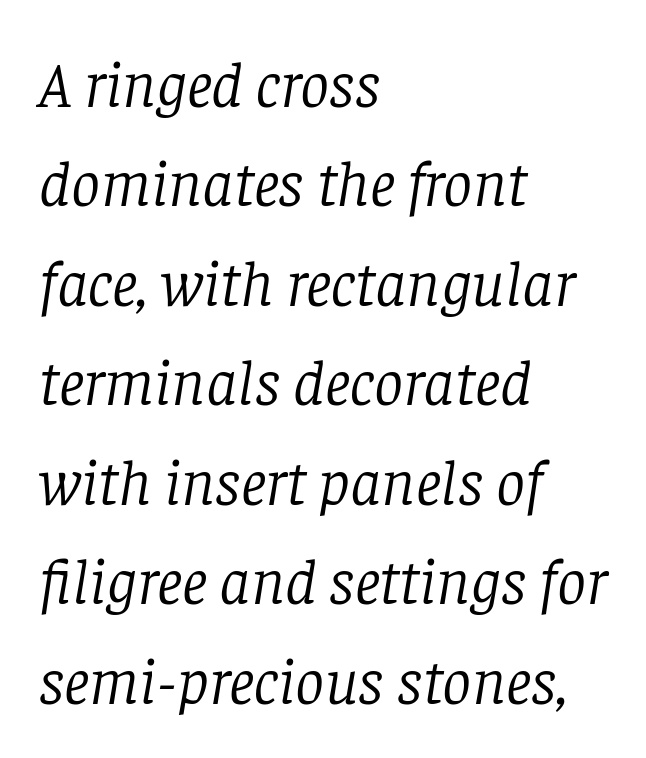
The image shows 65 px light serif type, italic (leaning right); set left-aligned, normal line spacing (1.53x), normal letter spacing, not underlined; low stroke contrast and a large x-height.
